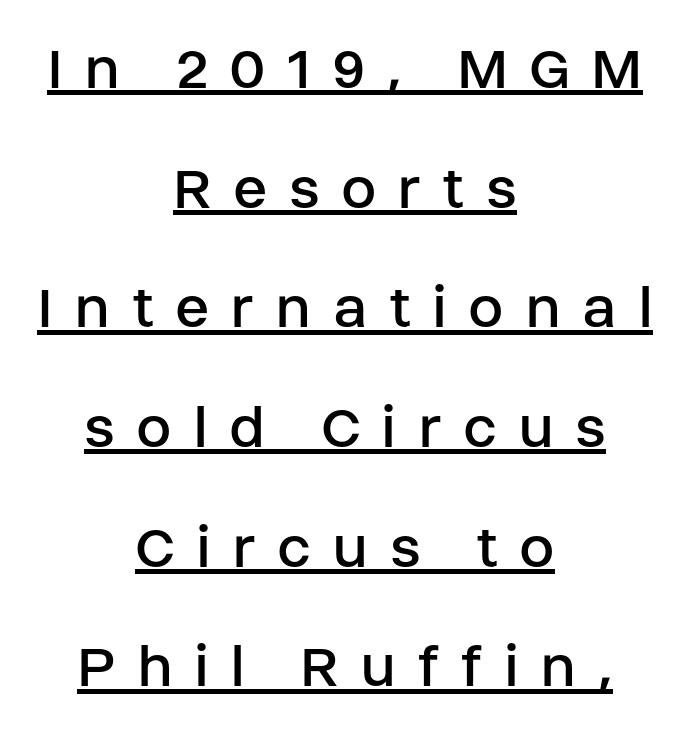
The letters carry no serifs — their stems end cleanly without finishing strokes. Caption: multi-line text, centered on the measure. Spacing verdict: proportional, widths tailored to each character. The letters look calm and open, with moderate or lighter stems. No italicization has been applied; the sample stays upright.
